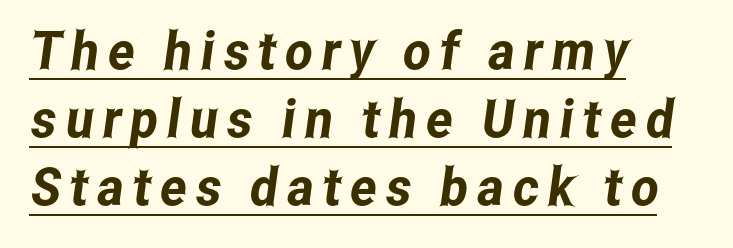
Q: Is the typeface a serif or a sans-serif typeface? A: Sans-serif.
Q: Is the text underlined? A: Yes.
Q: How is the paragraph aligned? A: Left-aligned.
Q: Is the spacing between lines tight, normal or loose? A: Normal.
Q: Width (condensed, normal, or wide)? A: Condensed.
Q: Stroke contrast? A: Low.
Q: x-height? A: Medium.
Q: Monospaced? A: No.
